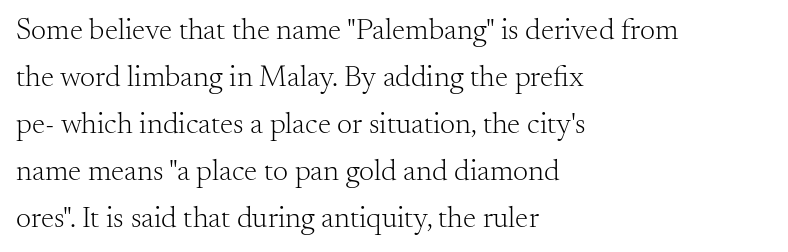
If you measured baseline to baseline, you'd find a middling distance. Classification — serif. No heavy texture on the line: the type isn't bold. The tracking reads as untouched default to a designer's eye. Does the lettering tilt? It doesn't — this is upright. You could not count columns in this text — the font is proportionally spaced.
